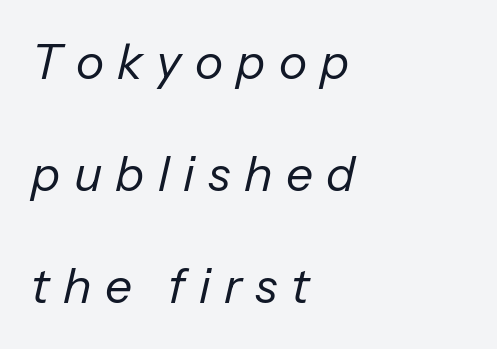
{"italic": "yes", "lean": "right", "slant_degrees": 13, "bold": "no", "weight": "regular", "width": "normal", "stroke_contrast": "low", "x_height": "medium", "monospaced": "no", "underline": "no", "align": "left", "line_spacing": "loose", "line_spacing_ratio": 2.33, "letter_spacing": "wide", "letter_spacing_em": 0.28, "glyph_px": 48}
